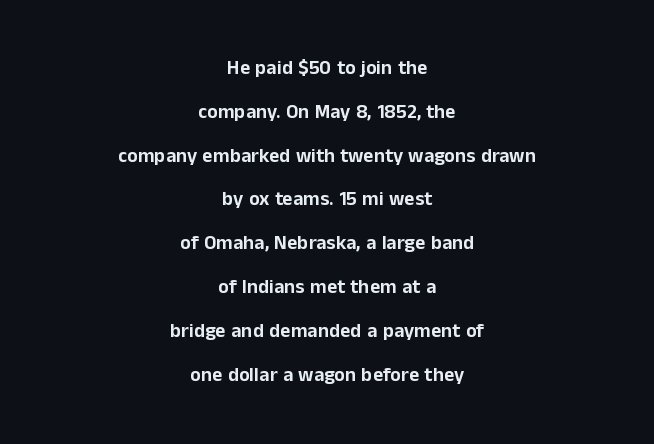
The lines in this sample share a center point and differ in where they start and stop. How would I describe the line gaps? Wide and relaxed. Letter spacing: default. A typesetter would mark this as roman, not italic. This rendering features lettering with no underline.
